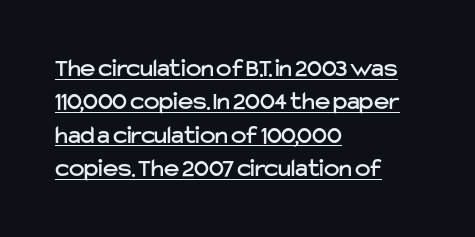
The image shows 26 px text type, upright; set left-aligned, normal line spacing (1.28x), normal letter spacing, underlined.
